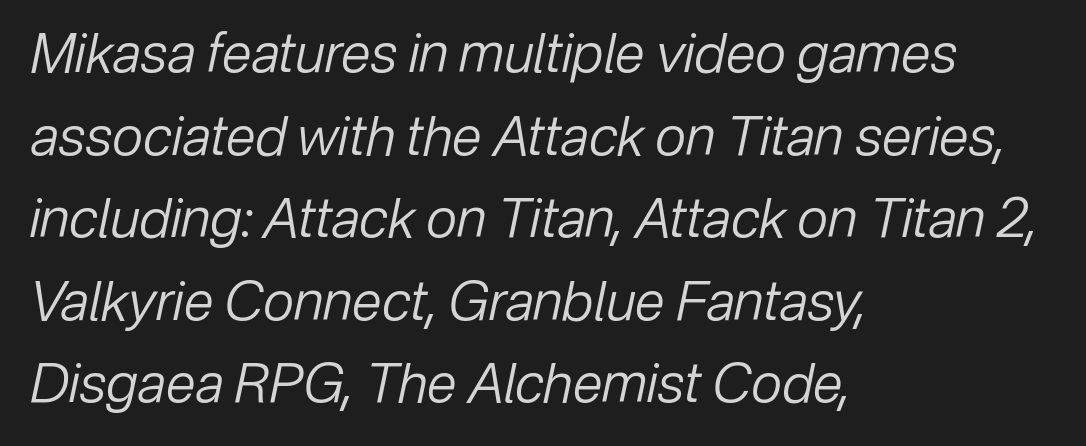
{"italic": "yes", "lean": "right", "slant_degrees": 12, "bold": "no", "weight": "regular", "width": "normal", "stroke_contrast": "low", "x_height": "medium", "monospaced": "no", "underline": "no", "align": "left", "line_spacing": "normal", "line_spacing_ratio": 1.53, "letter_spacing": "normal", "letter_spacing_em": 0.0, "glyph_px": 54}
